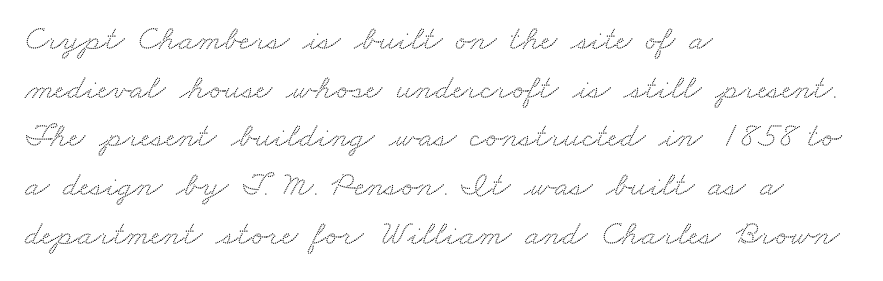
Q: Is the typeface a serif or a sans-serif typeface? A: Serif.
Q: Is the text underlined? A: No.
Q: How is the paragraph aligned? A: Left-aligned.
Q: Is the spacing between letters normal or unusually wide? A: Normal.
Q: Is the spacing between lines tight, normal or loose? A: Normal.
Q: Width (condensed, normal, or wide)? A: Wide.
Q: Stroke contrast? A: Medium.
Q: x-height? A: Small.
Q: Monospaced? A: No.
